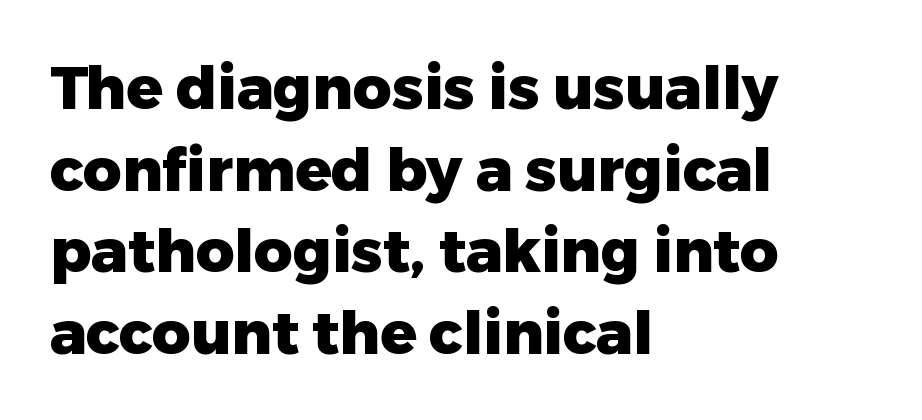
{"serif": "no", "italic": "no", "bold": "yes", "weight": "heavy", "width": "normal", "stroke_contrast": "low", "x_height": "medium", "monospaced": "no", "underline": "no", "align": "left", "line_spacing": "normal", "line_spacing_ratio": 1.36, "letter_spacing": "normal", "letter_spacing_em": 0.0, "glyph_px": 60}
